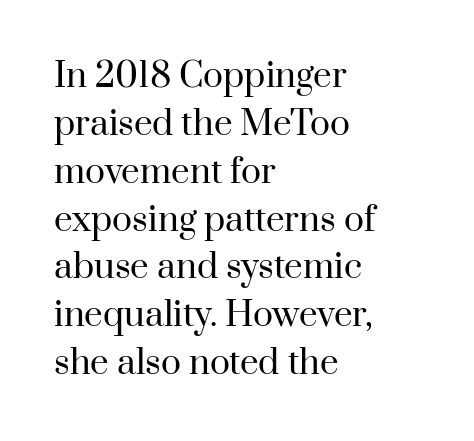
Q: Is the text bold? A: No.
Q: Is the text italic (slanted)? A: No, it is upright.
Q: Is the typeface a serif or a sans-serif typeface? A: Serif.
Q: Is the text underlined? A: No.
Q: How is the paragraph aligned? A: Left-aligned.
Q: Is the spacing between letters normal or unusually wide? A: Normal.
Q: Is the spacing between lines tight, normal or loose? A: Normal.
Q: Width (condensed, normal, or wide)? A: Normal.
Q: Stroke contrast? A: High.
Q: x-height? A: Small.
Q: Monospaced? A: No.
